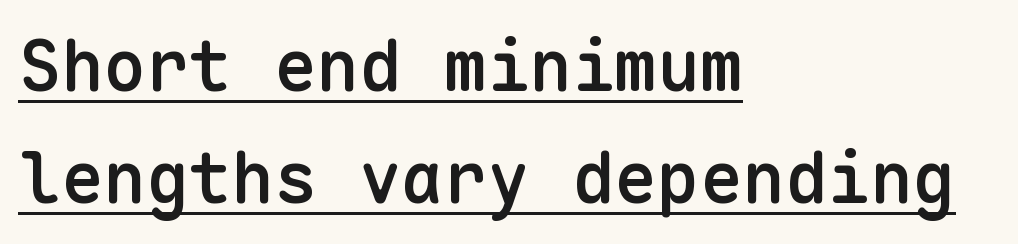
The image shows 71 px semibold sans-serif type, upright, monospaced; set left-aligned, normal line spacing (1.58x), normal letter spacing, underlined; low stroke contrast and a medium x-height.
